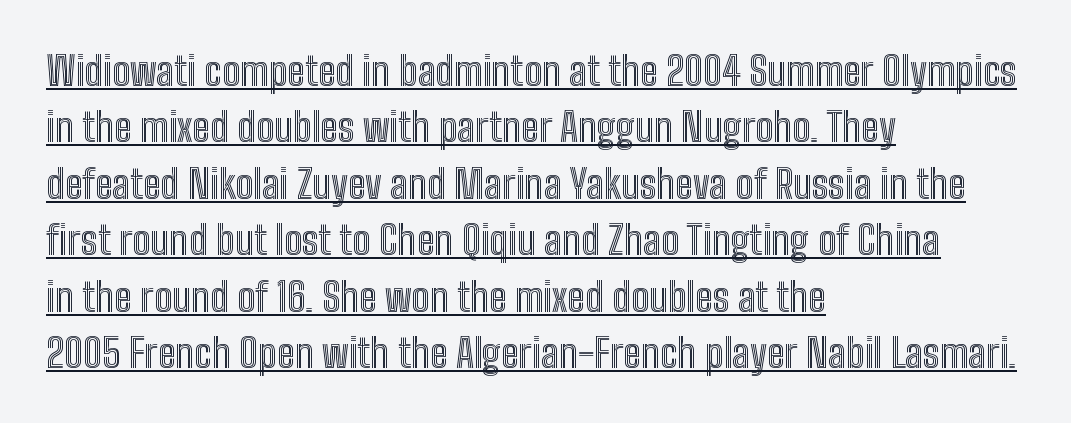
{"italic": "no", "width": "condensed", "x_height": "medium", "monospaced": "no", "underline": "yes", "align": "left", "line_spacing": "normal", "line_spacing_ratio": 1.41, "letter_spacing": "normal", "letter_spacing_em": 0.0, "glyph_px": 40}
